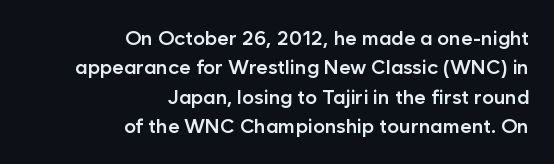
Students, observe: this is what conventionally led text looks like. The ragged edge is on the left, which tells us the setting is flush right. Slightly chunky letters — semibold, I'd say, not full bold. The type sits square on the baseline with zero lean. Check the space under the baseline: it is left empty.
